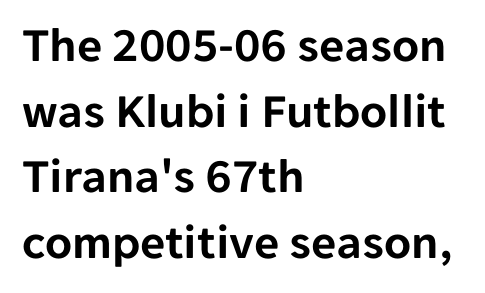
{"serif": "no", "italic": "no", "width": "normal", "stroke_contrast": "low", "x_height": "medium", "monospaced": "no", "underline": "no", "align": "left", "line_spacing": "normal", "line_spacing_ratio": 1.34, "letter_spacing": "normal", "letter_spacing_em": 0.0, "glyph_px": 49}
